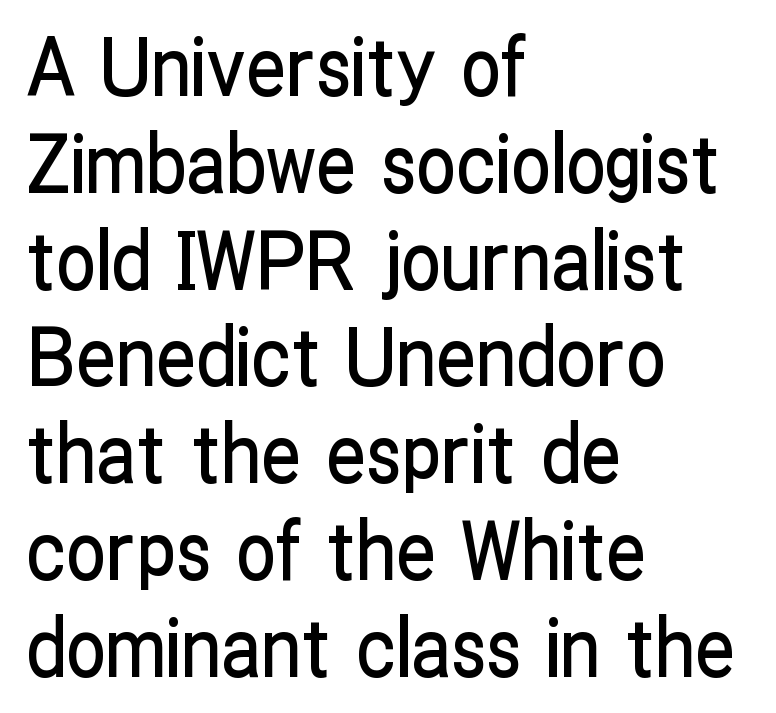
{"serif": "no", "italic": "no", "width": "condensed", "stroke_contrast": "low", "x_height": "medium", "monospaced": "no", "underline": "no", "align": "left", "line_spacing_ratio": 1.21, "letter_spacing": "normal", "letter_spacing_em": 0.0, "glyph_px": 80}
